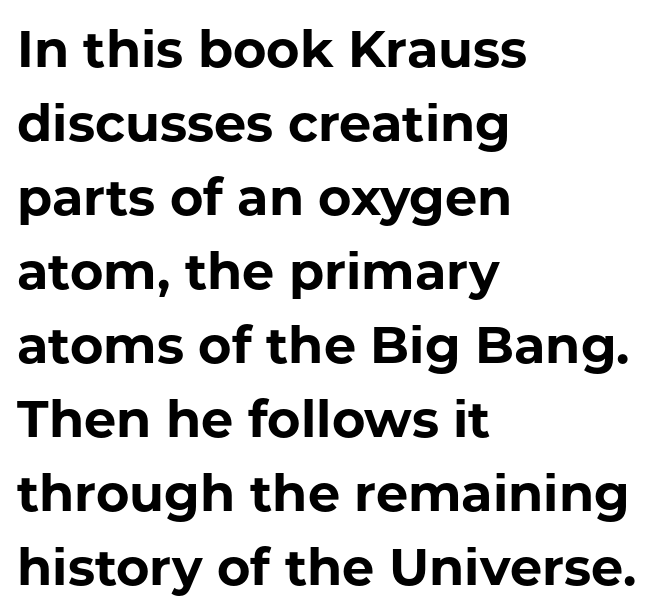
If you drew a line through each stem, it would be perfectly vertical. The baseline area is clear. Short note: letters normally spaced. Summary of weight: heavy, a full bold. The rag falls on the right side of this text block.
